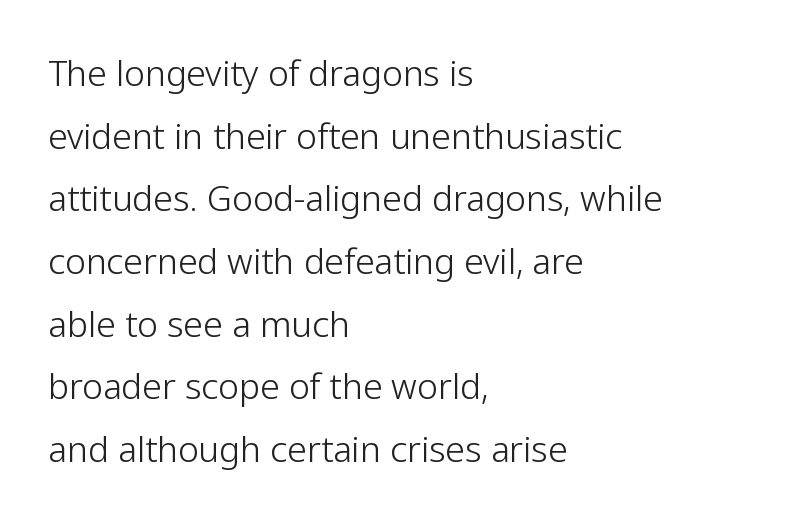
Summary of weight: not heavy and not bold. It's the straight-up-and-down kind of type. What stands out about the letter spacing? Nothing — it is the standard amount. Unlike a traditional serif, this face leaves its strokes unadorned. Which margin do the lines hug? The left one — the right edge is uneven. You could not count columns in this text — the font is proportionally spaced.
